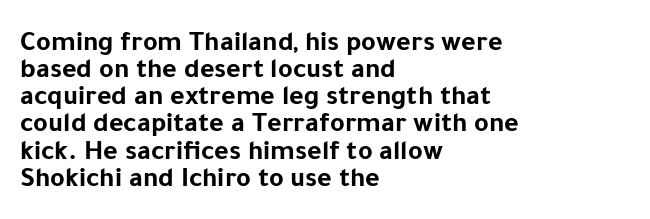
Q: Is the text bold? A: Yes.
Q: Is the text italic (slanted)? A: No, it is upright.
Q: Is the typeface a serif or a sans-serif typeface? A: Sans-serif.
Q: Is the text underlined? A: No.
Q: How is the paragraph aligned? A: Left-aligned.
Q: Is the spacing between letters normal or unusually wide? A: Normal.
Q: Is the spacing between lines tight, normal or loose? A: Tight.
Q: Width (condensed, normal, or wide)? A: Normal.
Q: Stroke contrast? A: Low.
Q: x-height? A: Medium.
Q: Monospaced? A: No.
